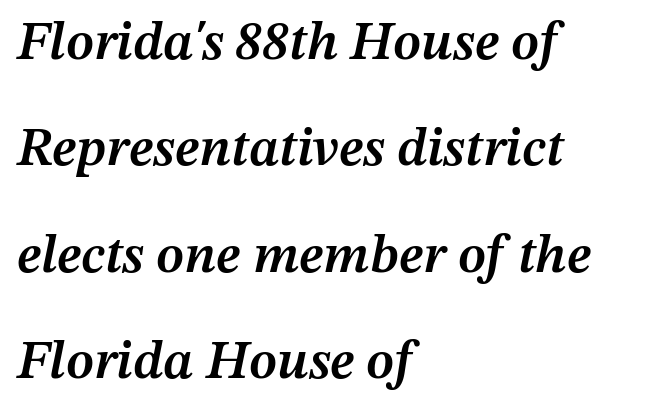
Q: Is the text bold? A: Semi-bold.
Q: Is the text italic (slanted)? A: Yes, it leans right by about 12 degrees.
Q: Is the text underlined? A: No.
Q: How is the paragraph aligned? A: Left-aligned.
Q: Is the spacing between letters normal or unusually wide? A: Normal.
Q: Is the spacing between lines tight, normal or loose? A: Loose.
Q: Width (condensed, normal, or wide)? A: Normal.
Q: Stroke contrast? A: Medium.
Q: x-height? A: Medium.
Q: Monospaced? A: No.
